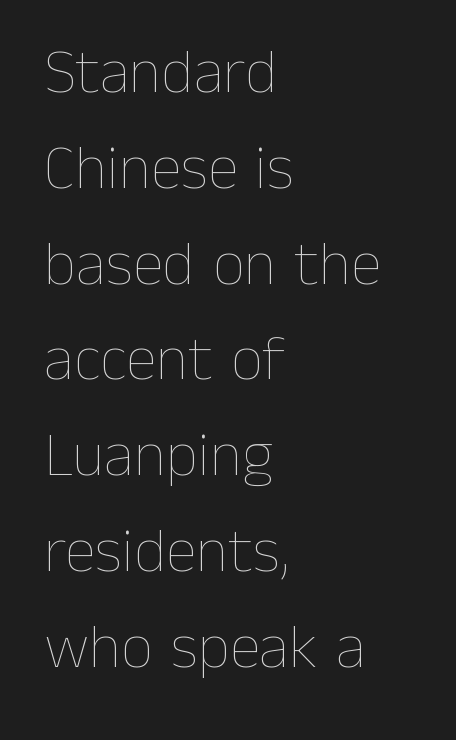
{"italic": "no", "bold": "no", "weight": "thin", "width": "normal", "stroke_contrast": "low", "x_height": "medium", "monospaced": "no", "underline": "no", "align": "left", "line_spacing": "normal", "line_spacing_ratio": 1.52, "letter_spacing": "normal", "letter_spacing_em": 0.0, "glyph_px": 63}
